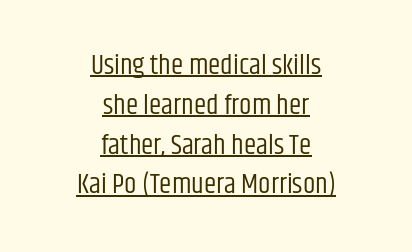
These lines are rendered in a variable-pitch font. These lines stack symmetrically, like a column narrowing and widening about its center. Serifs: no, the terminals of the letterforms are clean. The letterforms sit at book weight or below. In designer terms, the underline attribute is active on this setting. The lettering stays uniformly vertical, giving the passage a roman look.
